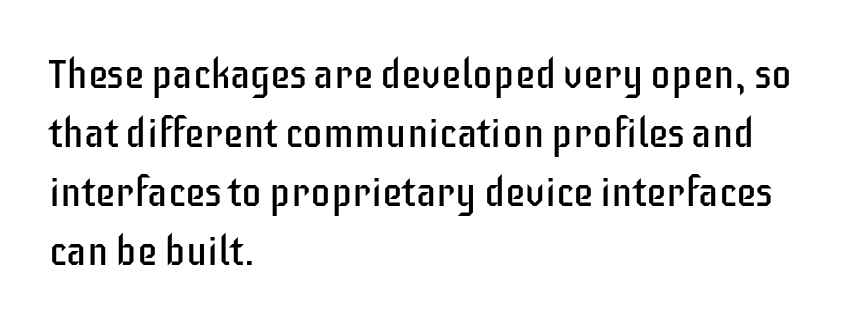
Q: Is the text bold? A: No.
Q: Is the text italic (slanted)? A: No, it is upright.
Q: Is the typeface a serif or a sans-serif typeface? A: Sans-serif.
Q: Is the text underlined? A: No.
Q: How is the paragraph aligned? A: Left-aligned.
Q: Is the spacing between letters normal or unusually wide? A: Normal.
Q: Is the spacing between lines tight, normal or loose? A: Normal.
Q: Width (condensed, normal, or wide)? A: Condensed.
Q: Stroke contrast? A: Low.
Q: x-height? A: Large.
Q: Monospaced? A: No.
